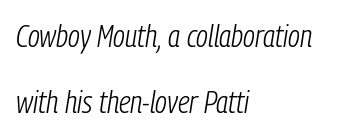
{"italic": "yes", "lean": "right", "slant_degrees": 9, "bold": "no", "weight": "light", "width": "condensed", "stroke_contrast": "low", "x_height": "medium", "monospaced": "no", "underline": "no", "align": "left", "line_spacing": "loose", "line_spacing_ratio": 2.12, "letter_spacing": "normal", "letter_spacing_em": 0.0, "glyph_px": 31}
